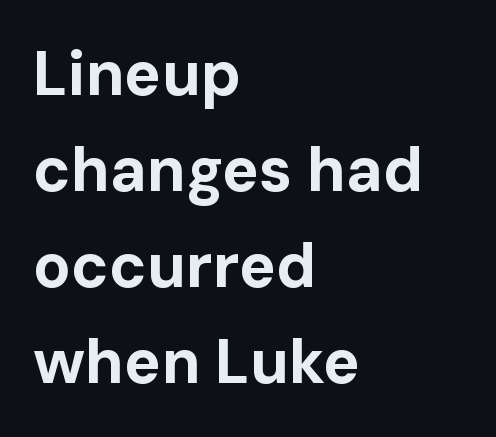
The type sits square on the baseline with zero lean. This rendering employs a face without finishing strokes, i.e., a sans-serif. The characters look thick and weighty, a clear bold. The lines are quadded left. You could not count columns in this text — the font is proportionally spaced. Is the letter spacing exaggerated? No — it looks like the ordinary default.
